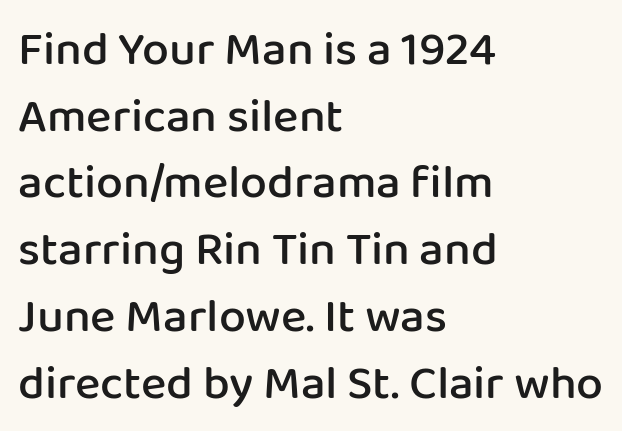
How are the letters spaced? Ordinarily, with no added tracking. Nobody drew a line under any word here. Type style note: lacks serifs. Each letter keeps its own natural width here, so spacing adapts to shape. The vertical gap from one line to the next is medium. Caption: multi-line text, flush left, ragged right.
